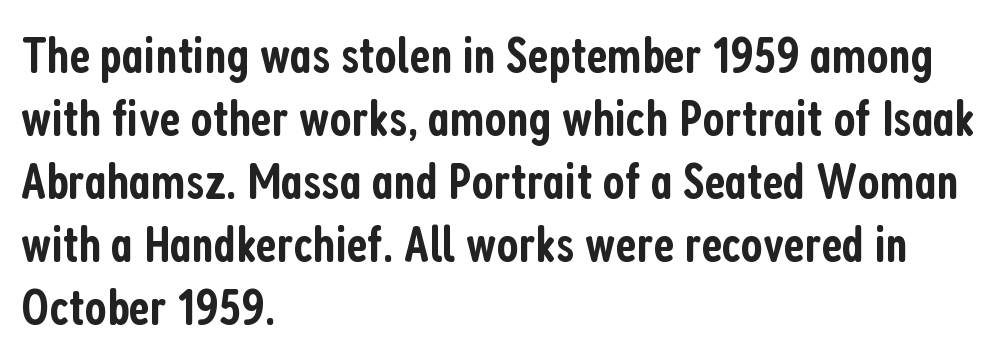
Q: Is the text bold? A: Semi-bold.
Q: Is the text italic (slanted)? A: No, it is upright.
Q: Is the typeface a serif or a sans-serif typeface? A: Sans-serif.
Q: Is the text underlined? A: No.
Q: How is the paragraph aligned? A: Left-aligned.
Q: Is the spacing between letters normal or unusually wide? A: Normal.
Q: Width (condensed, normal, or wide)? A: Condensed.
Q: Stroke contrast? A: Low.
Q: x-height? A: Medium.
Q: Monospaced? A: No.
